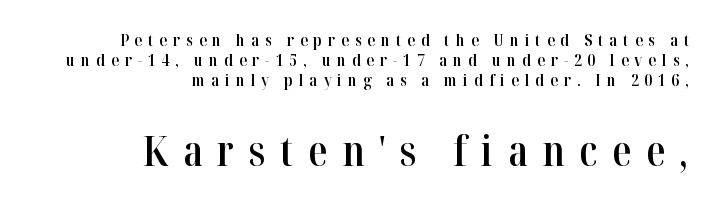
{"serif": "yes", "italic": "no", "bold": "semi", "weight": "semibold", "width": "condensed", "stroke_contrast": "high", "x_height": "medium", "monospaced": "no", "underline": "no", "align": "right", "line_spacing_ratio": 1.19, "letter_spacing": "wide", "letter_spacing_em": 0.35, "larger_block": "second", "size_ratio": 2.47, "glyph_px": 42}
